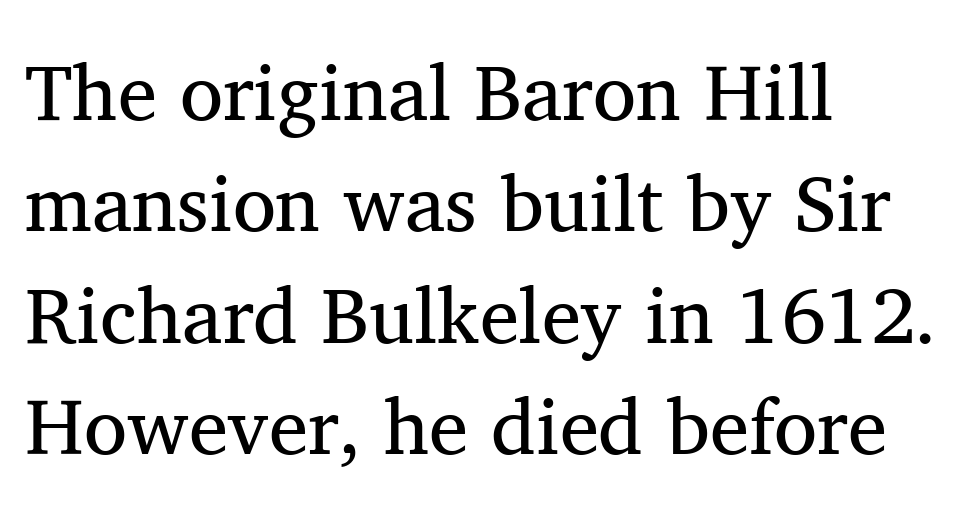
Q: Is the text bold? A: No.
Q: Is the text italic (slanted)? A: No, it is upright.
Q: Is the typeface a serif or a sans-serif typeface? A: Serif.
Q: Is the text underlined? A: No.
Q: How is the paragraph aligned? A: Left-aligned.
Q: Is the spacing between letters normal or unusually wide? A: Normal.
Q: Is the spacing between lines tight, normal or loose? A: Normal.
Q: Width (condensed, normal, or wide)? A: Normal.
Q: Stroke contrast? A: Medium.
Q: x-height? A: Medium.
Q: Monospaced? A: No.
